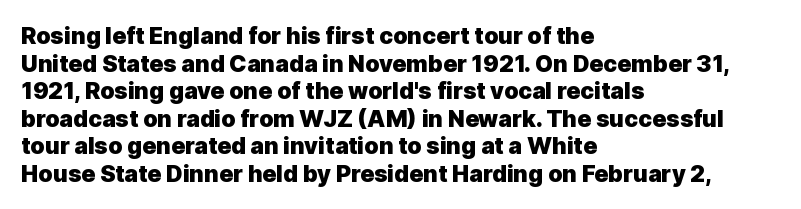
Q: Is the text bold? A: Yes.
Q: Is the text italic (slanted)? A: No, it is upright.
Q: Is the text underlined? A: No.
Q: How is the paragraph aligned? A: Left-aligned.
Q: Is the spacing between letters normal or unusually wide? A: Normal.
